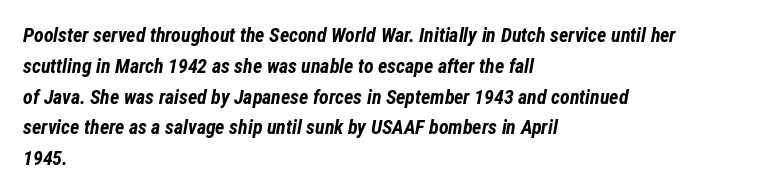
Q: Is the text bold? A: Yes.
Q: Is the text italic (slanted)? A: Yes, it leans right by about 12 degrees.
Q: Is the text underlined? A: No.
Q: How is the paragraph aligned? A: Left-aligned.
Q: Is the spacing between letters normal or unusually wide? A: Normal.
Q: Is the spacing between lines tight, normal or loose? A: Normal.
